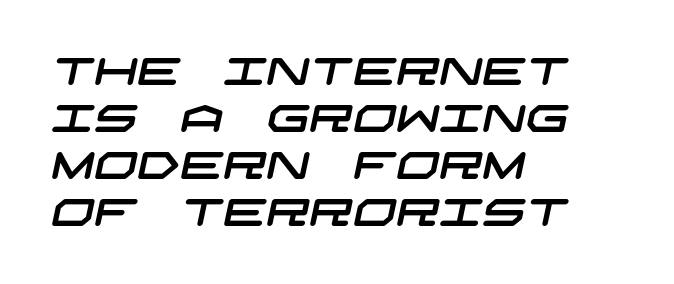
The image shows 38 px wide sans-serif type; set left-aligned, line spacing 1.24x, normal letter spacing, not underlined; low stroke contrast and a large x-height.
